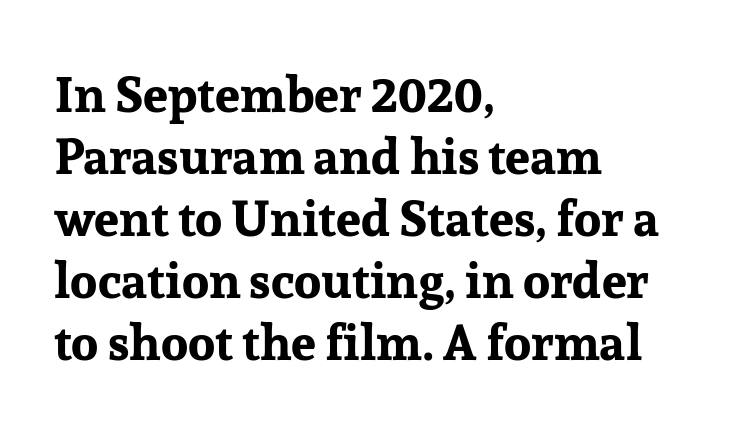
The image shows 50 px bold serif type, upright; set left-aligned, line spacing 1.24x, normal letter spacing, not underlined; low stroke contrast and a medium x-height.
